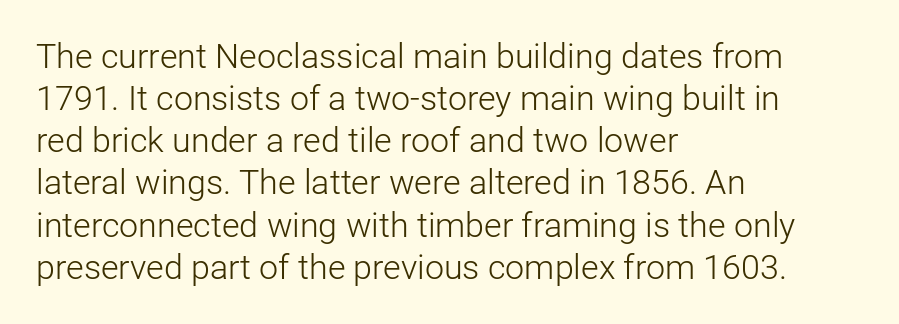
{"serif": "no", "italic": "no", "bold": "no", "weight": "light", "width": "normal", "stroke_contrast": "low", "x_height": "medium", "monospaced": "no", "underline": "no", "align": "left", "line_spacing_ratio": 1.24, "letter_spacing": "normal", "letter_spacing_em": 0.0, "glyph_px": 34}
